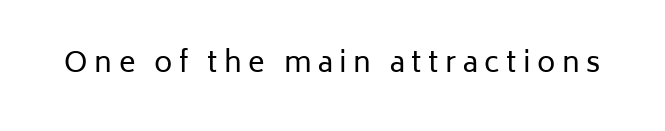
Q: Is the text bold? A: No.
Q: Is the text italic (slanted)? A: No, it is upright.
Q: Is the typeface a serif or a sans-serif typeface? A: Sans-serif.
Q: Is the text underlined? A: No.
Q: Is the spacing between letters normal or unusually wide? A: Unusually wide.
Q: Width (condensed, normal, or wide)? A: Normal.
Q: Stroke contrast? A: Low.
Q: x-height? A: Medium.
Q: Monospaced? A: No.
